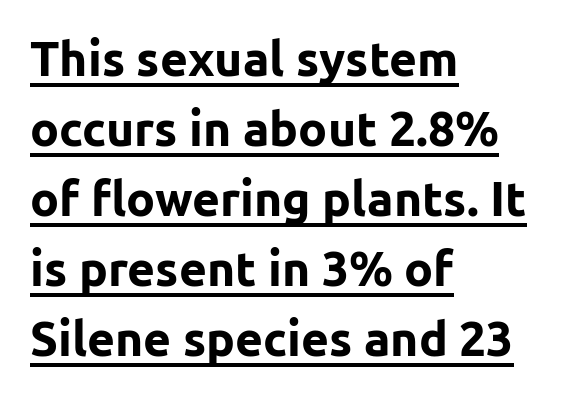
{"serif": "no", "italic": "no", "bold": "yes", "weight": "bold", "width": "normal", "stroke_contrast": "low", "x_height": "medium", "monospaced": "no", "underline": "yes", "align": "left", "line_spacing": "normal", "line_spacing_ratio": 1.46, "letter_spacing": "normal", "letter_spacing_em": 0.0, "glyph_px": 48}
